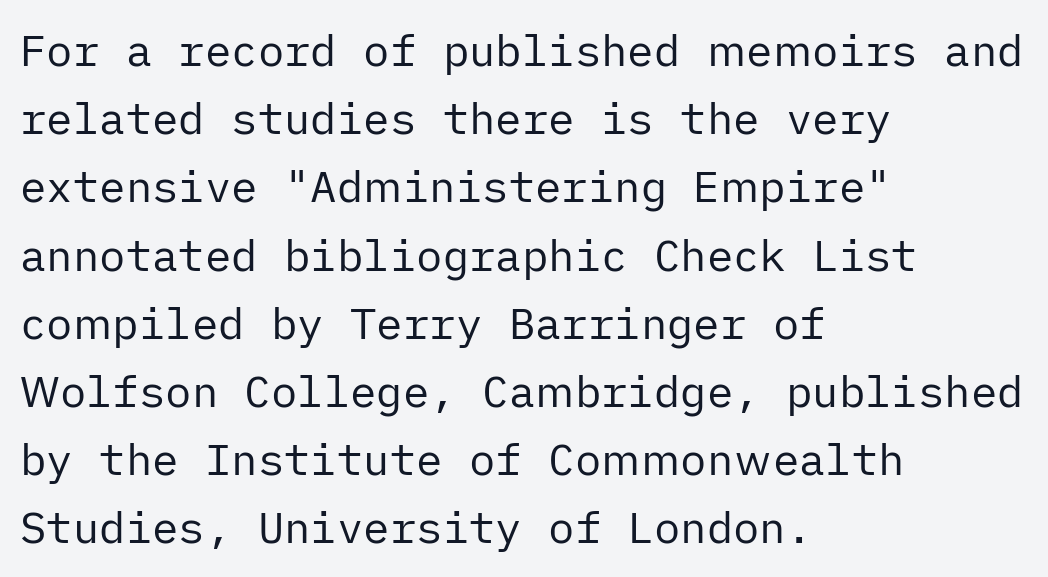
The area under the type is left untouched. You can tell it's not italic because the verticals are truly vertical. Rows of type keep a routine distance in the vertical direction. Unbolded letterforms with no extra heft.
